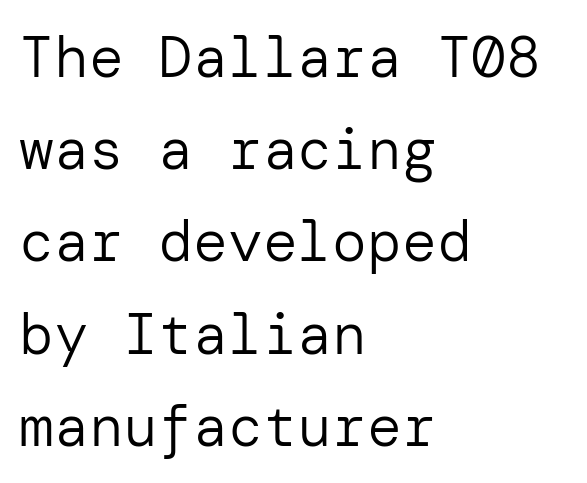
The image shows 58 px regular-weight sans-serif type, upright; set left-aligned, normal line spacing (1.59x), normal letter spacing, not underlined; low stroke contrast and a medium x-height.
